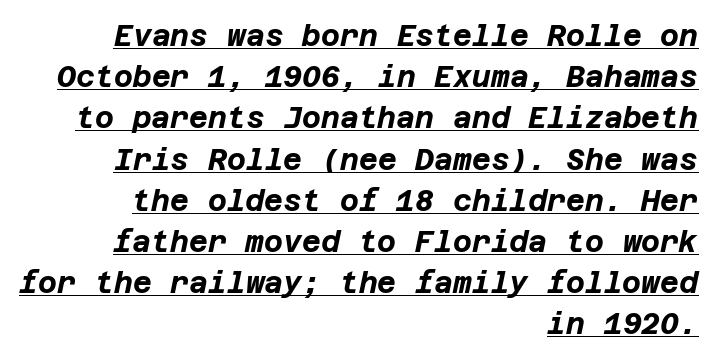
A baseline rule has been typeset under these characters. If you drew a ruler down the right edge, every line would touch it. Notice how the stems are inclined rather than vertical — that's the hallmark of italics. Is the type bold? Yes — the strokes are clearly thick and heavy.
